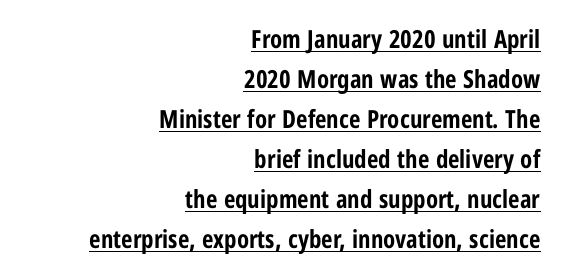
The image shows 25 px bold type, upright; set right-aligned, normal line spacing (1.6x), normal letter spacing, underlined.
